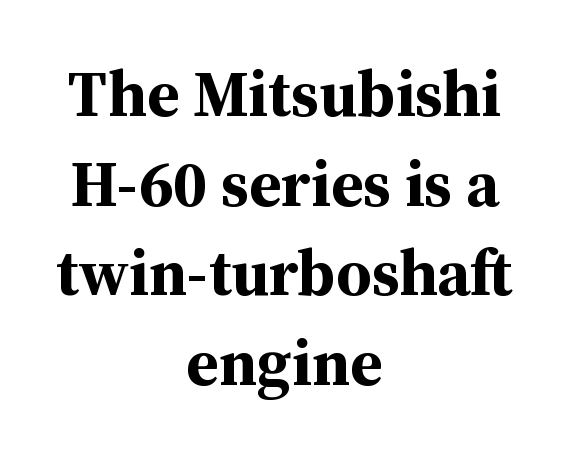
{"serif": "yes", "italic": "no", "bold": "yes", "weight": "bold", "width": "normal", "stroke_contrast": "medium", "x_height": "medium", "monospaced": "no", "underline": "no", "align": "center", "line_spacing": "normal", "line_spacing_ratio": 1.38, "letter_spacing": "normal", "letter_spacing_em": 0.0, "glyph_px": 65}
